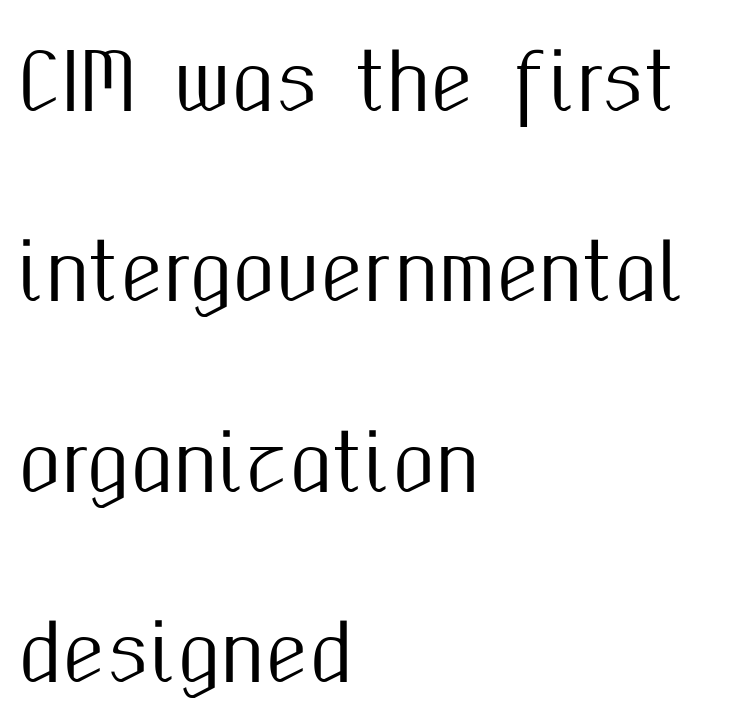
{"serif": "no", "italic": "no", "width": "condensed", "stroke_contrast": "medium", "x_height": "medium", "monospaced": "no", "underline": "no", "align": "left", "line_spacing": "loose", "line_spacing_ratio": 2.44, "letter_spacing": "normal", "letter_spacing_em": 0.0, "glyph_px": 78}
